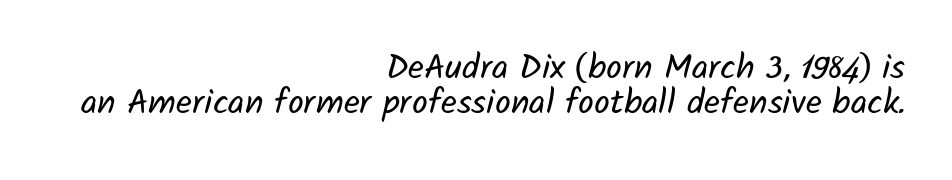
Q: Is the text bold? A: No.
Q: Is the typeface a serif or a sans-serif typeface? A: Sans-serif.
Q: Is the text underlined? A: No.
Q: How is the paragraph aligned? A: Right-aligned.
Q: Is the spacing between letters normal or unusually wide? A: Normal.
Q: Is the spacing between lines tight, normal or loose? A: Tight.
Q: Width (condensed, normal, or wide)? A: Normal.
Q: Stroke contrast? A: Low.
Q: x-height? A: Medium.
Q: Monospaced? A: No.
